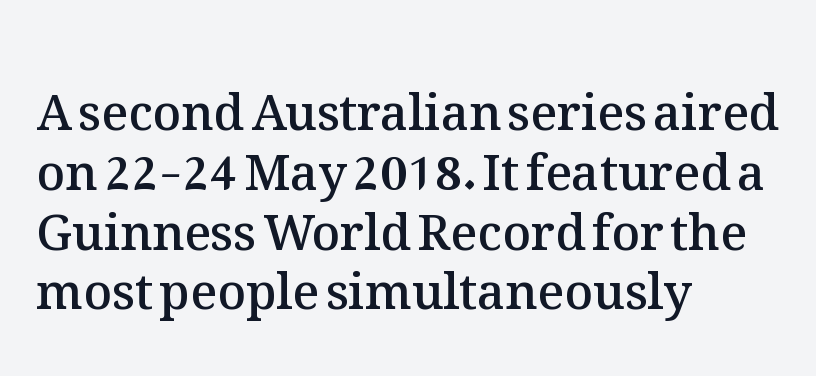
The image shows 49 px semibold type, upright; set left-aligned, line spacing 1.22x, normal letter spacing, not underlined; medium stroke contrast and a medium x-height.
